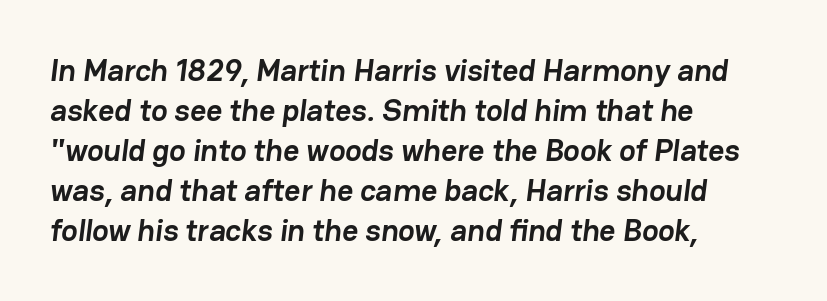
Q: Is the text bold? A: Yes.
Q: Is the typeface a serif or a sans-serif typeface? A: Sans-serif.
Q: Is the text underlined? A: No.
Q: How is the paragraph aligned? A: Left-aligned.
Q: Is the spacing between letters normal or unusually wide? A: Normal.
Q: Is the spacing between lines tight, normal or loose? A: Normal.
Q: Width (condensed, normal, or wide)? A: Normal.
Q: Stroke contrast? A: Low.
Q: x-height? A: Medium.
Q: Monospaced? A: No.
